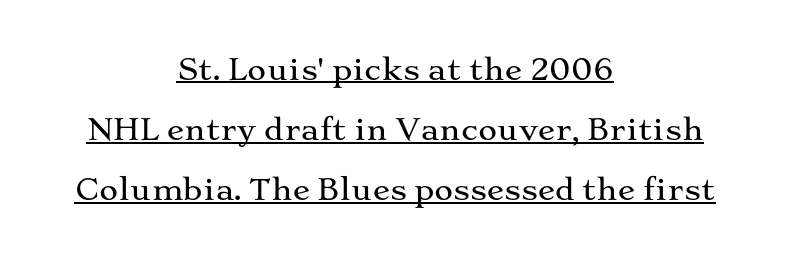
The image shows 29 px wide serif type, upright; set centered, loose line spacing (2.07x), normal letter spacing, underlined; medium stroke contrast and a medium x-height.
